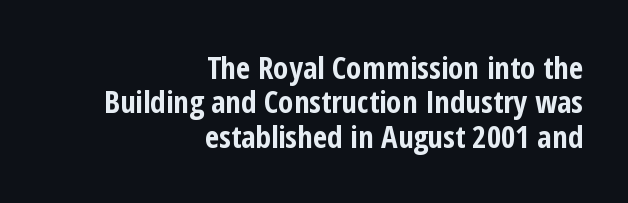
Q: Is the text bold? A: Yes.
Q: Is the text italic (slanted)? A: No, it is upright.
Q: Is the typeface a serif or a sans-serif typeface? A: Sans-serif.
Q: Is the text underlined? A: No.
Q: How is the paragraph aligned? A: Right-aligned.
Q: Is the spacing between letters normal or unusually wide? A: Normal.
Q: Is the spacing between lines tight, normal or loose? A: Tight.
Q: Width (condensed, normal, or wide)? A: Condensed.
Q: Stroke contrast? A: Low.
Q: x-height? A: Medium.
Q: Monospaced? A: No.
